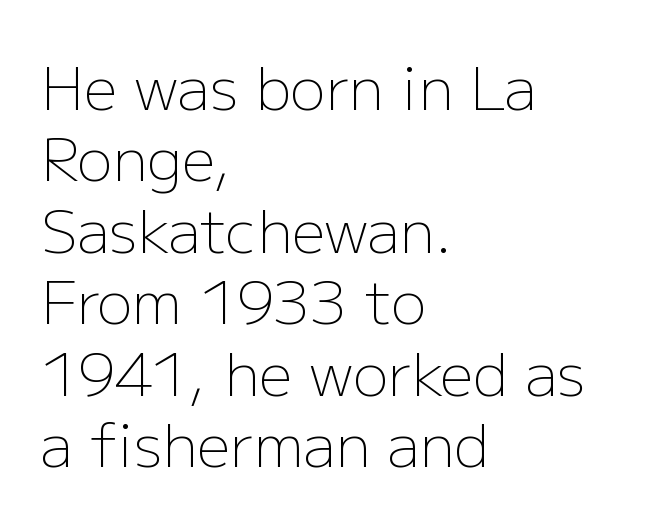
Q: Is the text bold? A: No.
Q: Is the text italic (slanted)? A: No, it is upright.
Q: Is the typeface a serif or a sans-serif typeface? A: Sans-serif.
Q: Is the text underlined? A: No.
Q: How is the paragraph aligned? A: Left-aligned.
Q: Is the spacing between letters normal or unusually wide? A: Normal.
Q: Width (condensed, normal, or wide)? A: Normal.
Q: Stroke contrast? A: Low.
Q: x-height? A: Medium.
Q: Monospaced? A: No.
